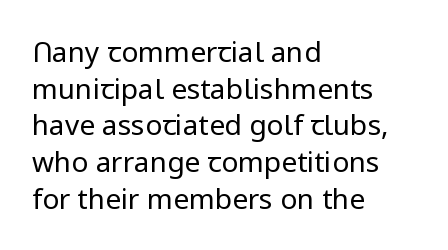
Q: Is the text bold? A: No.
Q: Is the text italic (slanted)? A: No, it is upright.
Q: Is the typeface a serif or a sans-serif typeface? A: Sans-serif.
Q: Is the text underlined? A: No.
Q: How is the paragraph aligned? A: Left-aligned.
Q: Is the spacing between letters normal or unusually wide? A: Normal.
Q: Is the spacing between lines tight, normal or loose? A: Normal.
Q: Width (condensed, normal, or wide)? A: Normal.
Q: Stroke contrast? A: Low.
Q: x-height? A: Medium.
Q: Monospaced? A: No.
